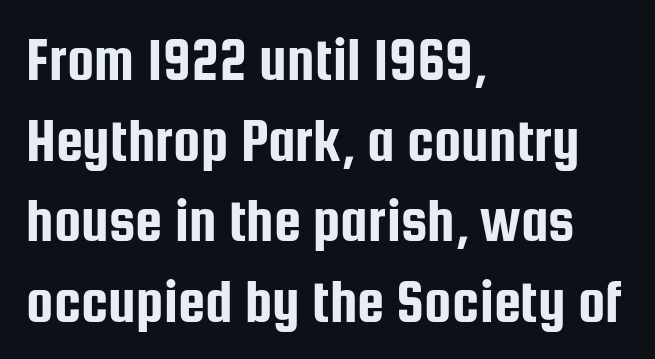
Looks like regular typesetting: each glyph gets only the width it needs. Honestly, the row spacing looks completely unremarkable. Does the copy run flush right? No — it runs flush left. These lines are composed in type without serifs. Letter spacing: default. You can tell it's not italic because the verticals are truly vertical.
